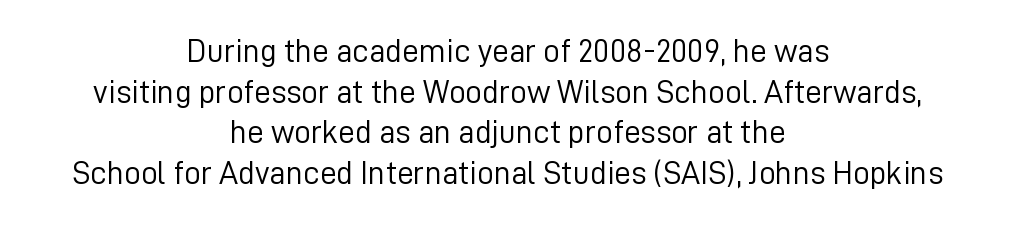
Q: Is the text bold? A: No.
Q: Is the text italic (slanted)? A: No, it is upright.
Q: Is the typeface a serif or a sans-serif typeface? A: Sans-serif.
Q: Is the text underlined? A: No.
Q: How is the paragraph aligned? A: Centered.
Q: Is the spacing between letters normal or unusually wide? A: Normal.
Q: Width (condensed, normal, or wide)? A: Normal.
Q: Stroke contrast? A: Low.
Q: x-height? A: Medium.
Q: Monospaced? A: No.
